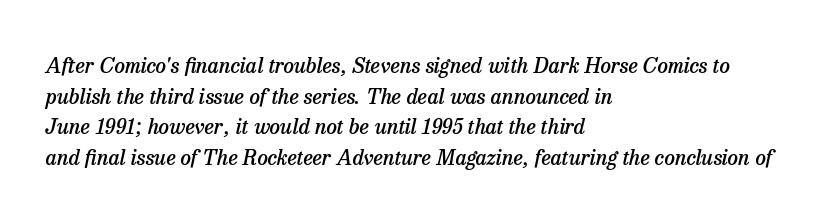
The image shows 21 px text type, italic (leaning right); set left-aligned, normal line spacing (1.46x), normal letter spacing, not underlined.
